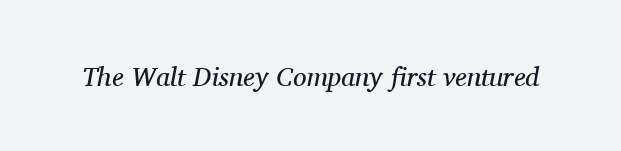
Q: Is the text bold? A: No.
Q: Is the text italic (slanted)? A: Yes, it leans right by about 11 degrees.
Q: Is the text underlined? A: No.
Q: Is the spacing between letters normal or unusually wide? A: Normal.
